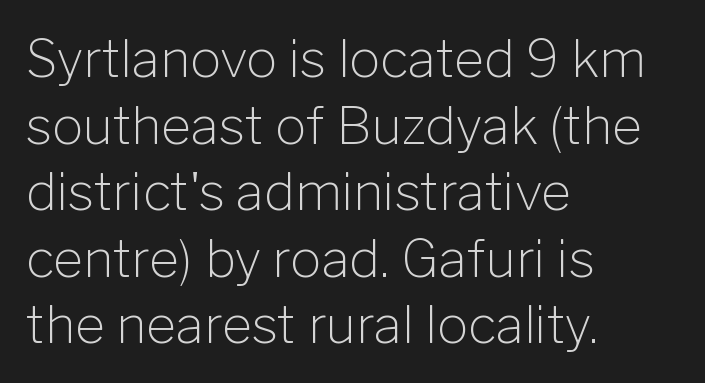
The image shows 52 px light sans-serif type, upright; set left-aligned, normal line spacing (1.28x), normal letter spacing, not underlined; low stroke contrast and a medium x-height.
